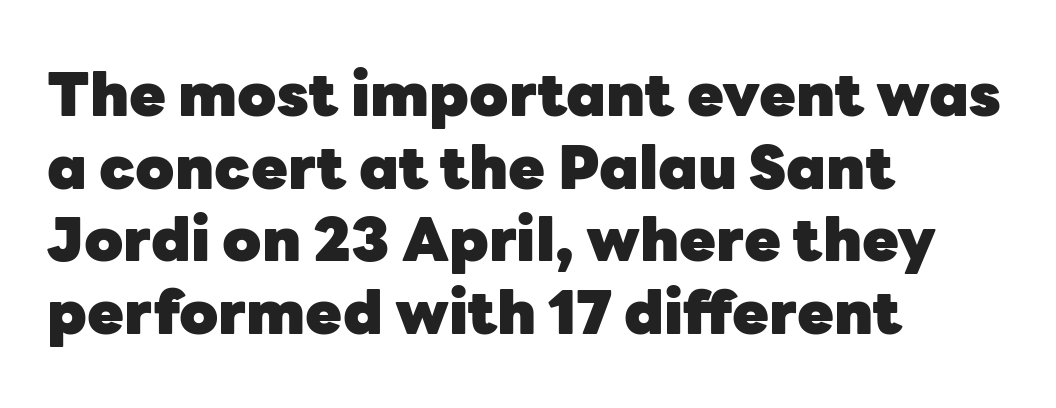
The text block is weighted toward the left margin, trailing off unevenly rightward. Ascenders rise straight up at ninety degrees. Weight check: bold — yes, fully. Has an underline been added? It has not.
